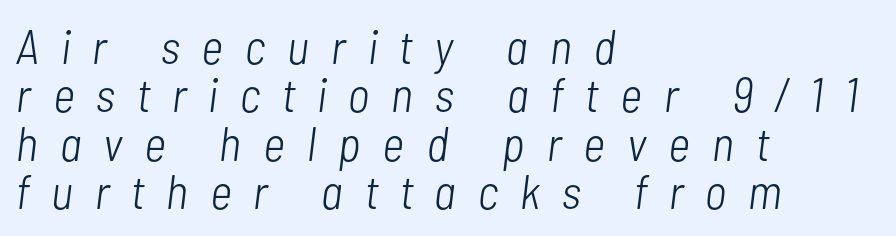
The image shows 48 px light, condensed type, italic (leaning right); set left-aligned, tight line spacing (1.01x), unusually wide letter spacing (+0.46 em), not underlined; low stroke contrast and a medium x-height.
